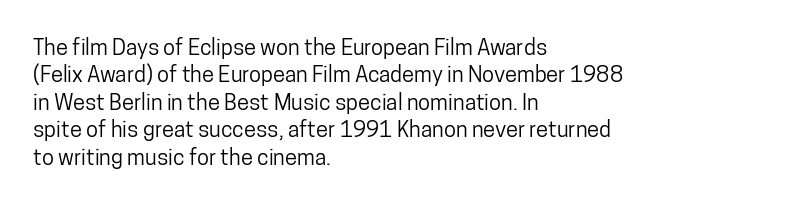
Q: Is the text italic (slanted)? A: No, it is upright.
Q: Is the text underlined? A: No.
Q: How is the paragraph aligned? A: Left-aligned.
Q: Is the spacing between letters normal or unusually wide? A: Normal.
Q: Is the spacing between lines tight, normal or loose? A: Normal.
